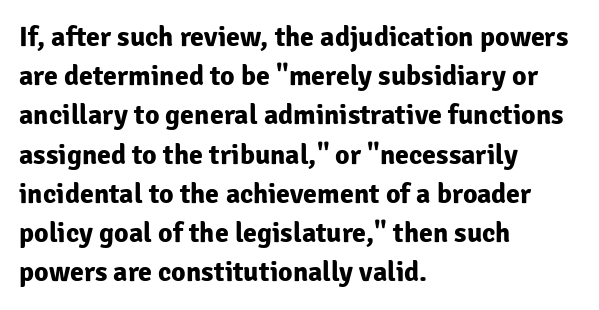
Varying glyph widths throughout — classic text-font behaviour. You can tell it's not italic because the verticals are truly vertical. I'd describe the lettering as bold — thick and assertive. The rows are spaced the way most documents space them. There is no visible air inserted between adjacent glyphs.
